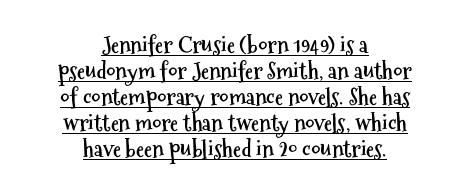
The image shows 23 px bold type, upright; set centered, tight line spacing (1.13x), normal letter spacing, underlined.
